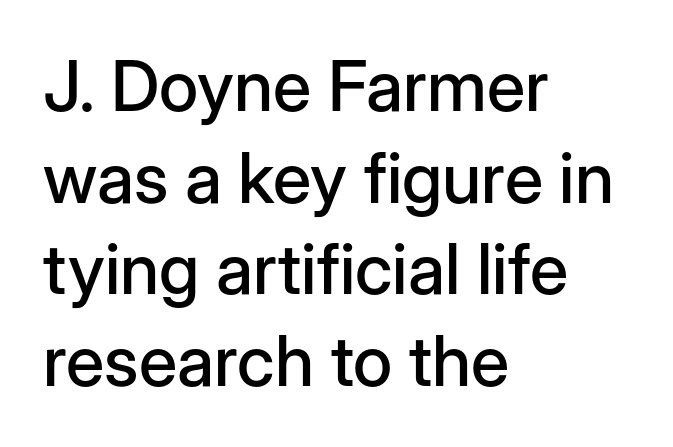
{"serif": "no", "italic": "no", "width": "normal", "stroke_contrast": "low", "x_height": "medium", "monospaced": "no", "underline": "no", "align": "left", "line_spacing": "normal", "line_spacing_ratio": 1.31, "letter_spacing": "normal", "letter_spacing_em": 0.0, "glyph_px": 70}
